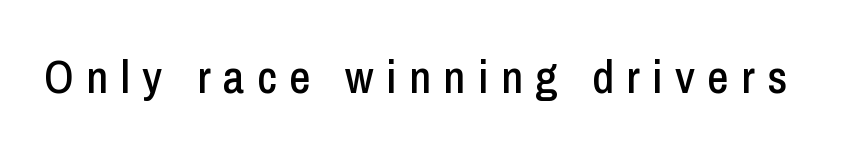
Q: Is the text italic (slanted)? A: No, it is upright.
Q: Is the typeface a serif or a sans-serif typeface? A: Sans-serif.
Q: Is the text underlined? A: No.
Q: Is the spacing between letters normal or unusually wide? A: Unusually wide.
Q: Width (condensed, normal, or wide)? A: Condensed.
Q: Stroke contrast? A: Low.
Q: x-height? A: Medium.
Q: Monospaced? A: No.
